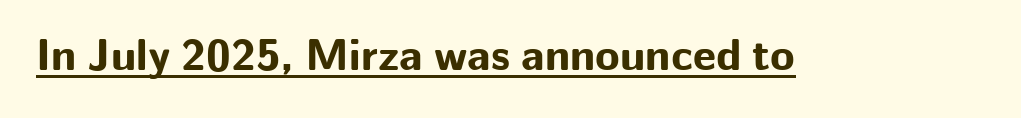
The characters display no serif detailing; their extremities are plain. Each line of the rendering has a horizontal stroke beneath the glyphs. Proportional: the letters do not fall into vertical columns. The rendering keeps characters at their native spacing.
